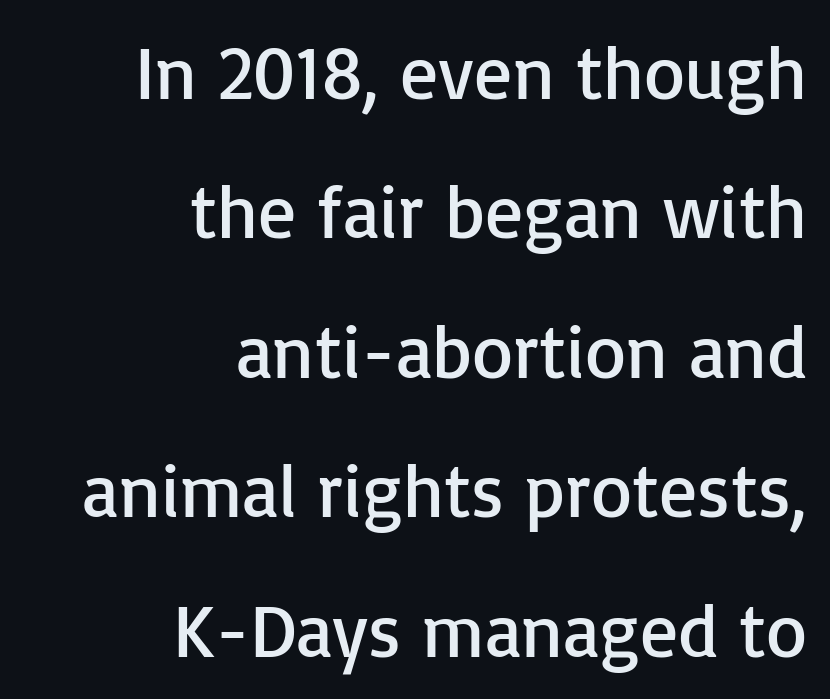
Casual observation: everything's shoved over to the right. The type family on display is of the sans-serif kind. This rendering leaves character spacing at its baseline value. Ascenders rise straight up at ninety degrees. No heavy texture on the line: the type isn't bold.
